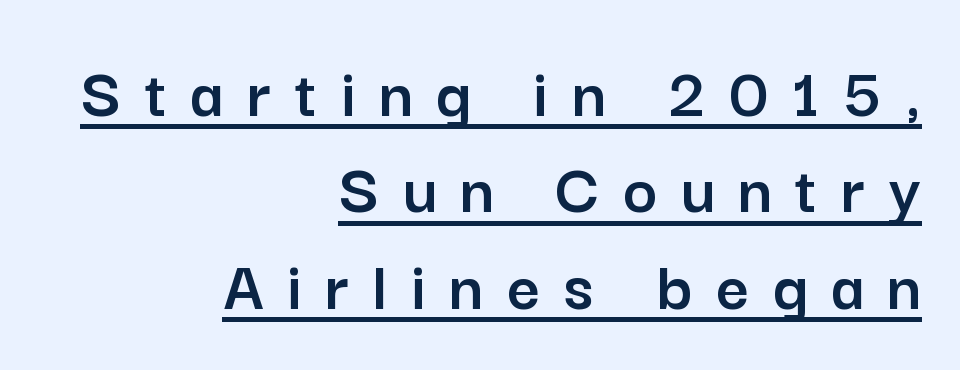
{"serif": "no", "italic": "no", "width": "normal", "stroke_contrast": "low", "x_height": "medium", "monospaced": "no", "underline": "yes", "align": "right", "line_spacing": "normal", "line_spacing_ratio": 1.34, "letter_spacing": "wide", "letter_spacing_em": 0.33, "glyph_px": 72}
